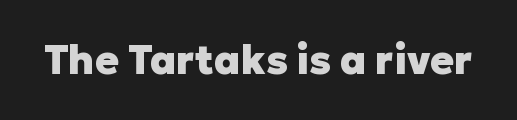
The image shows 40 px heavy sans-serif type, upright; set normal letter spacing, not underlined; low stroke contrast and a medium x-height.
